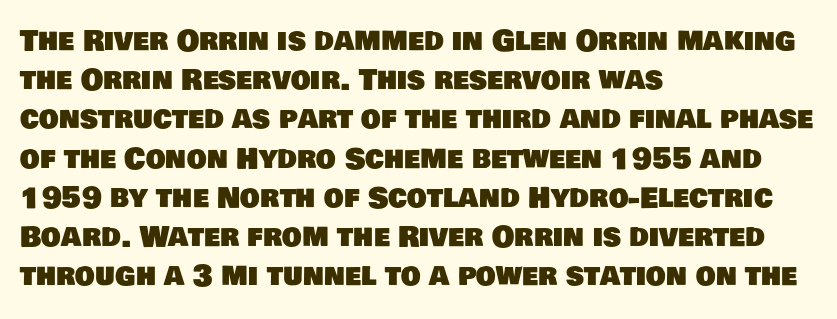
Q: Is the typeface a serif or a sans-serif typeface? A: Sans-serif.
Q: Is the text underlined? A: No.
Q: How is the paragraph aligned? A: Left-aligned.
Q: Is the spacing between letters normal or unusually wide? A: Normal.
Q: Is the spacing between lines tight, normal or loose? A: Normal.
Q: Width (condensed, normal, or wide)? A: Normal.
Q: Stroke contrast? A: Low.
Q: x-height? A: Large.
Q: Monospaced? A: No.
